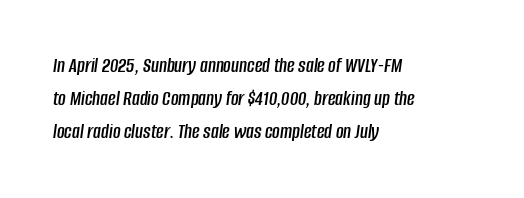
Italic? Definitely — the glyphs are oblique. The rendering anchors every line to the left-hand side. A typesetter would call this leading conventional body-copy spacing. No word sits above an underline. Spacing between characters is what you'd get straight out of the box.
